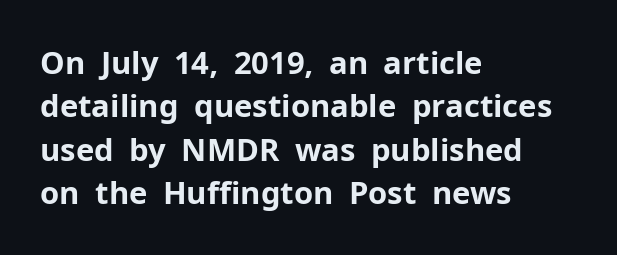
The image shows 31 px bold sans-serif type, upright; set left-aligned, normal line spacing (1.4x), normal letter spacing, not underlined; low stroke contrast and a medium x-height.
